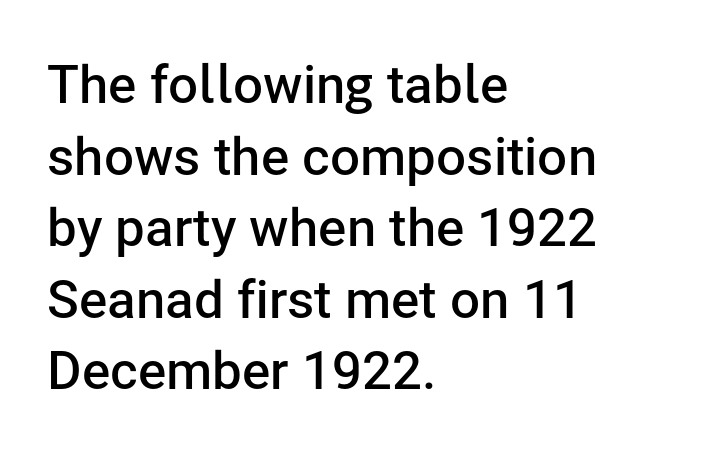
Decoration check: the copy has no underline. The typography opts for an upright posture over an oblique one. If you measured baseline to baseline, you'd find a middling distance. The tracking reads as untouched default to a designer's eye. Check where the strokes stop: nothing finishes them off — pure sans. This sample is left-justified, so line endings fall wherever the words run out.
